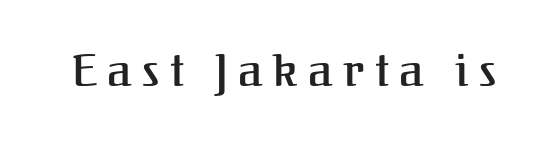
The image shows 45 px semibold serif type, upright; set unusually wide letter spacing (+0.23 em), not underlined; medium stroke contrast and a medium x-height.
